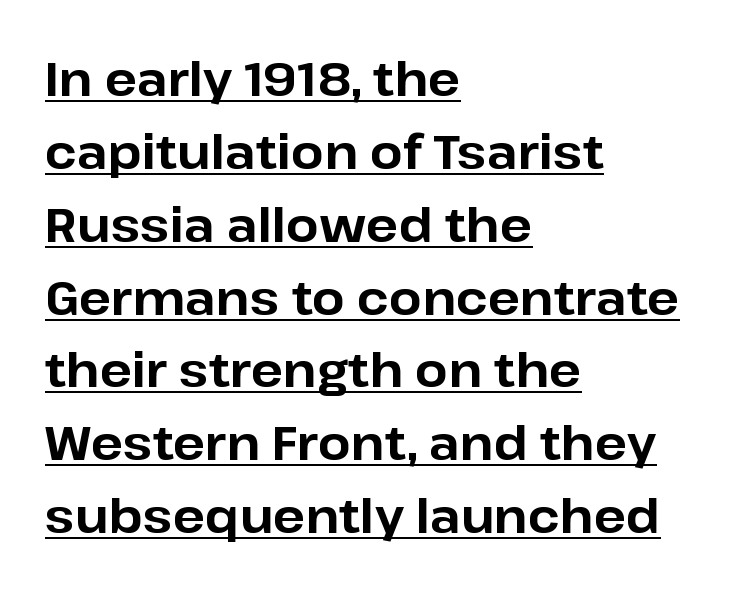
The image shows 47 px bold sans-serif type, upright; set left-aligned, normal line spacing (1.55x), normal letter spacing, underlined; low stroke contrast and a medium x-height.
